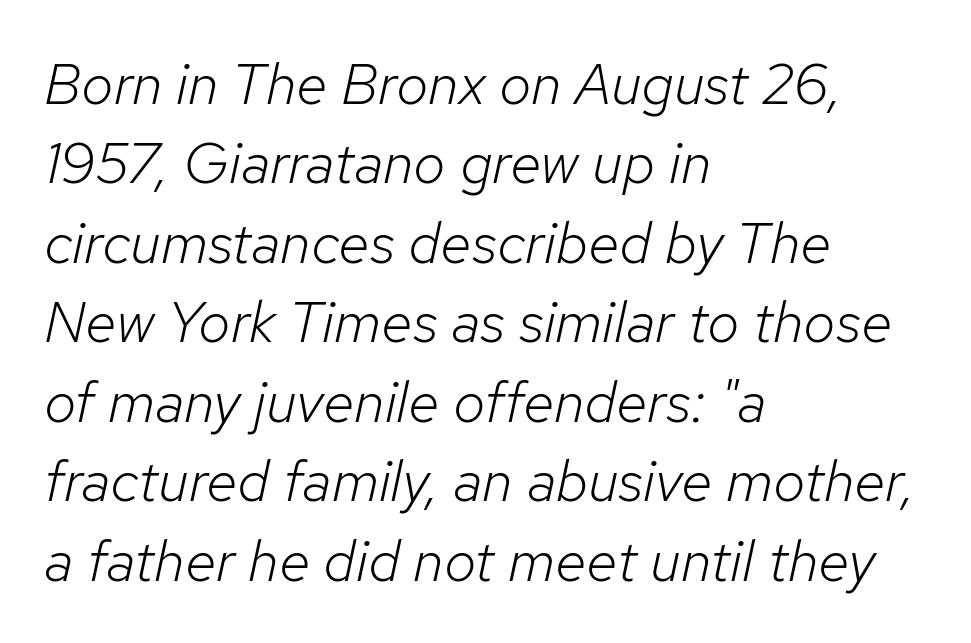
Q: Is the text bold? A: No.
Q: Is the text italic (slanted)? A: Yes, it leans right by about 12 degrees.
Q: Is the text underlined? A: No.
Q: How is the paragraph aligned? A: Left-aligned.
Q: Is the spacing between letters normal or unusually wide? A: Normal.
Q: Is the spacing between lines tight, normal or loose? A: Normal.
Q: Width (condensed, normal, or wide)? A: Normal.
Q: Stroke contrast? A: Low.
Q: x-height? A: Medium.
Q: Monospaced? A: No.
